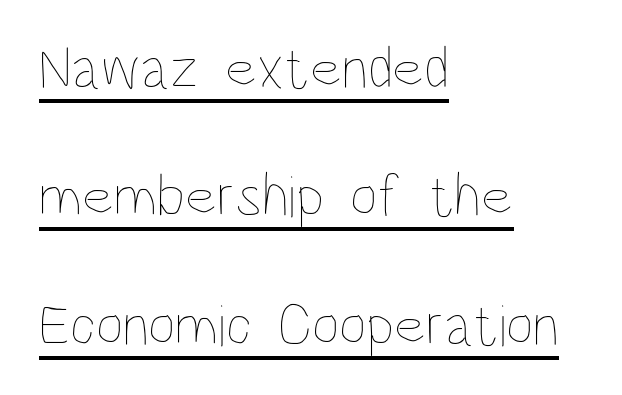
{"italic": "no", "bold": "no", "weight": "thin", "width": "condensed", "stroke_contrast": "low", "x_height": "large", "monospaced": "no", "underline": "yes", "align": "left", "line_spacing": "loose", "line_spacing_ratio": 2.14, "letter_spacing": "normal", "letter_spacing_em": 0.0, "glyph_px": 60}
